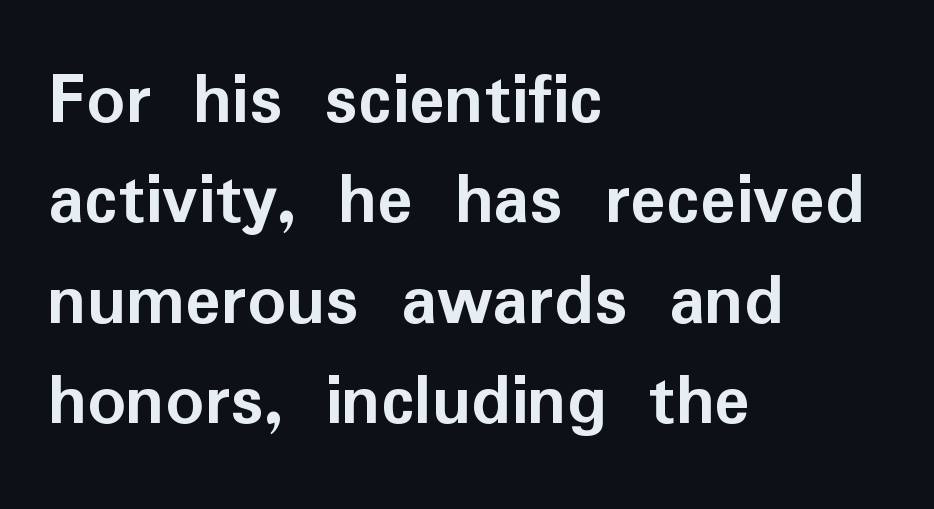
The image shows 75 px semibold sans-serif type, upright; set left-aligned, normal line spacing (1.34x), normal letter spacing, not underlined; low stroke contrast and a medium x-height.
